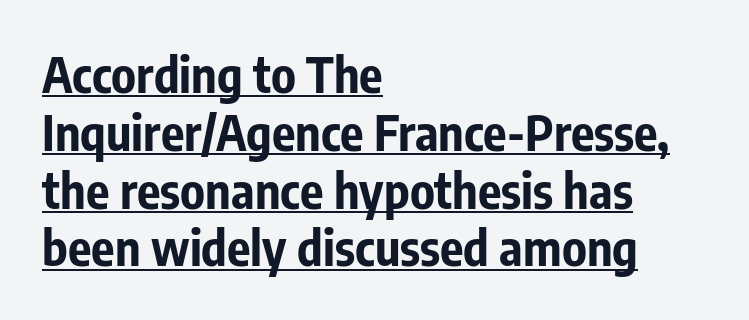
The image shows 49 px bold, condensed sans-serif type, upright; set left-aligned, line spacing 1.18x, normal letter spacing, underlined; low stroke contrast and a medium x-height.
